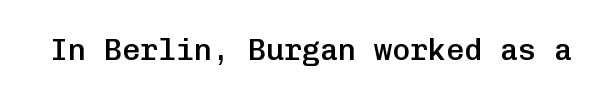
Q: Is the text bold? A: Semi-bold.
Q: Is the text italic (slanted)? A: No, it is upright.
Q: Is the typeface a serif or a sans-serif typeface? A: Sans-serif.
Q: Is the text underlined? A: No.
Q: Is the spacing between letters normal or unusually wide? A: Normal.
Q: Width (condensed, normal, or wide)? A: Normal.
Q: Stroke contrast? A: Low.
Q: x-height? A: Medium.
Q: Monospaced? A: Yes.
